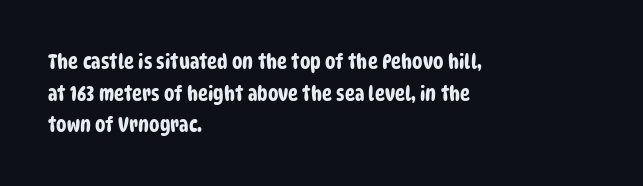
{"underline": "no", "align": "left", "line_spacing": "normal", "line_spacing_ratio": 1.51, "letter_spacing": "normal", "letter_spacing_em": 0.0, "glyph_px": 21}
